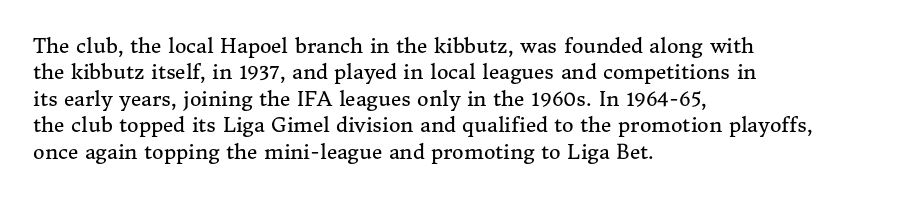
{"italic": "no", "bold": "no", "underline": "no", "align": "left", "line_spacing": "normal", "line_spacing_ratio": 1.32, "letter_spacing": "normal", "letter_spacing_em": 0.0, "glyph_px": 20}
